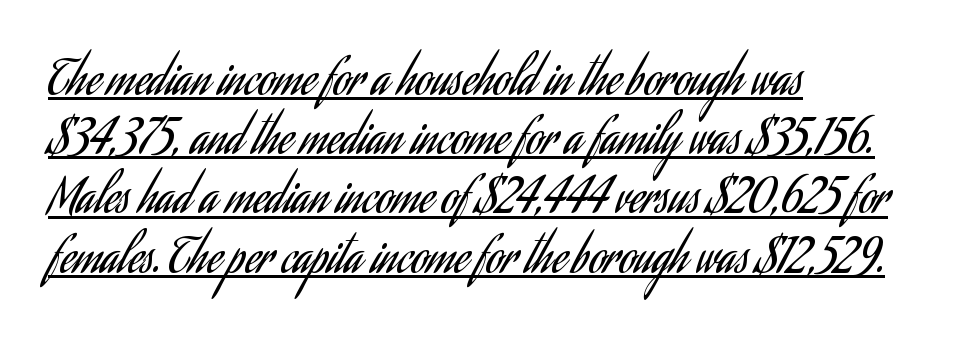
Q: Is the text bold? A: No.
Q: Is the text italic (slanted)? A: Yes.
Q: Is the typeface a serif or a sans-serif typeface? A: Sans-serif.
Q: Is the text underlined? A: Yes.
Q: How is the paragraph aligned? A: Left-aligned.
Q: Is the spacing between letters normal or unusually wide? A: Normal.
Q: Is the spacing between lines tight, normal or loose? A: Normal.
Q: Width (condensed, normal, or wide)? A: Condensed.
Q: Stroke contrast? A: Low.
Q: x-height? A: Small.
Q: Monospaced? A: No.
